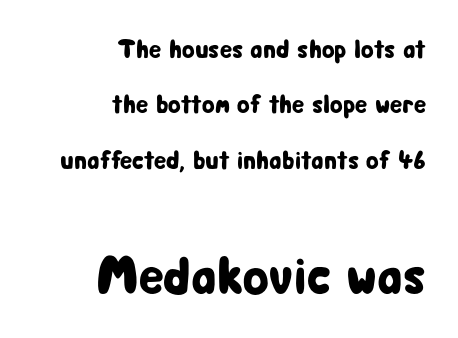
The image shows 53 px condensed sans-serif type, upright; set right-aligned, loose line spacing (2.13x), normal letter spacing, not underlined; the second (bottom) block is 2.04x larger; low stroke contrast and a medium x-height.
